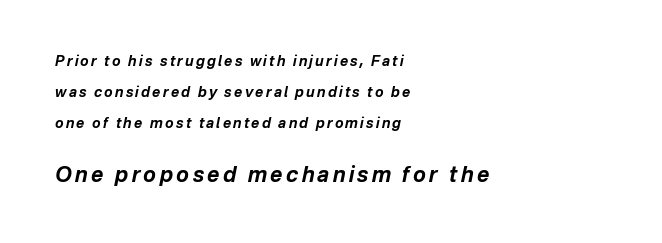
Q: Is the text bold? A: Yes.
Q: Is the text italic (slanted)? A: Yes, it leans right by about 12 degrees.
Q: Is the text underlined? A: No.
Q: How is the paragraph aligned? A: Left-aligned.
Q: Is the spacing between lines tight, normal or loose? A: Loose.
Q: Which block of text is set in a larger size, the first (top) or the second (bottom)? A: The second (bottom) one.
